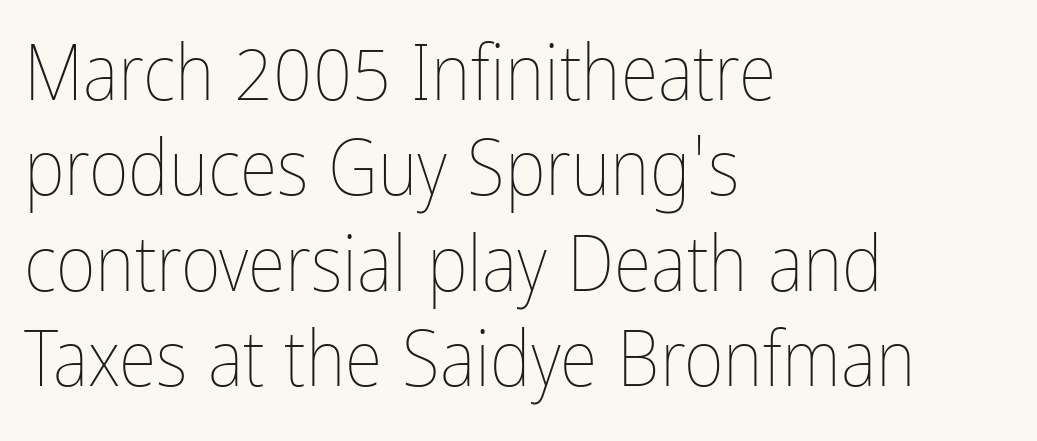
Q: Is the text bold? A: No.
Q: Is the text italic (slanted)? A: No, it is upright.
Q: Is the text underlined? A: No.
Q: How is the paragraph aligned? A: Left-aligned.
Q: Is the spacing between letters normal or unusually wide? A: Normal.
Q: Width (condensed, normal, or wide)? A: Condensed.
Q: Stroke contrast? A: Low.
Q: x-height? A: Medium.
Q: Monospaced? A: No.
